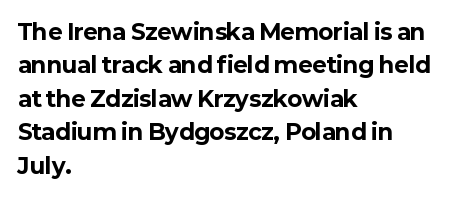
{"italic": "no", "bold": "yes", "underline": "no", "align": "left", "line_spacing": "normal", "line_spacing_ratio": 1.52, "letter_spacing": "normal", "letter_spacing_em": 0.0, "glyph_px": 22}
